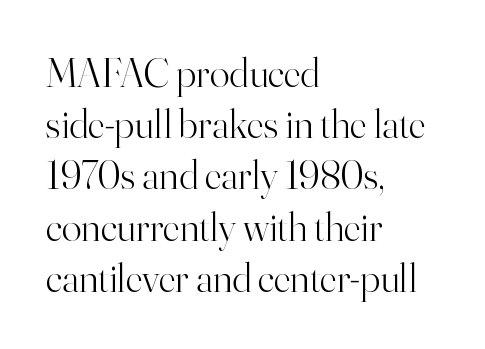
{"serif": "yes", "italic": "no", "bold": "no", "weight": "light", "width": "normal", "stroke_contrast": "high", "x_height": "small", "monospaced": "no", "underline": "no", "align": "left", "line_spacing": "normal", "line_spacing_ratio": 1.25, "letter_spacing": "normal", "letter_spacing_em": 0.0, "glyph_px": 41}
